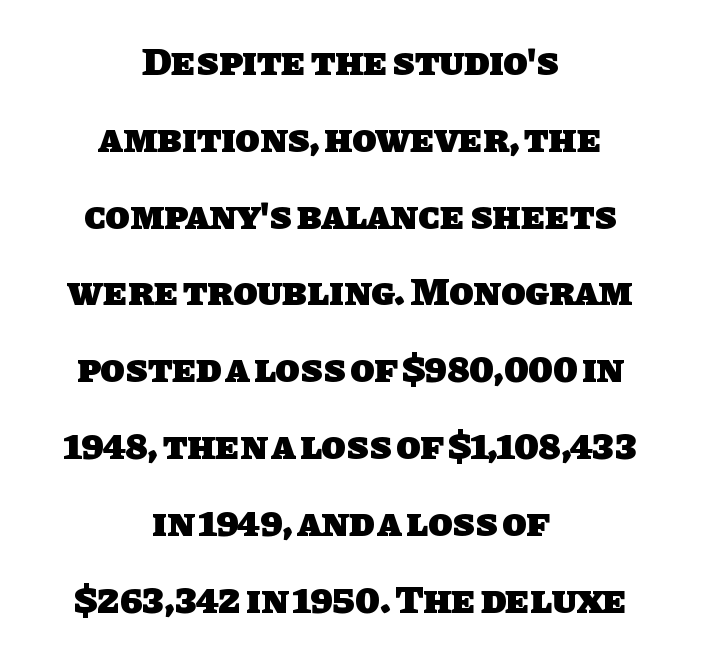
The image shows 40 px heavy sans-serif type; set centered, loose line spacing (1.92x), normal letter spacing, not underlined; low stroke contrast and a large x-height.
